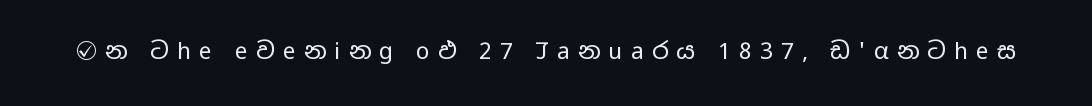
{"italic": "no", "bold": "no", "underline": "no", "letter_spacing": "wide", "letter_spacing_em": 0.36, "glyph_px": 23}
